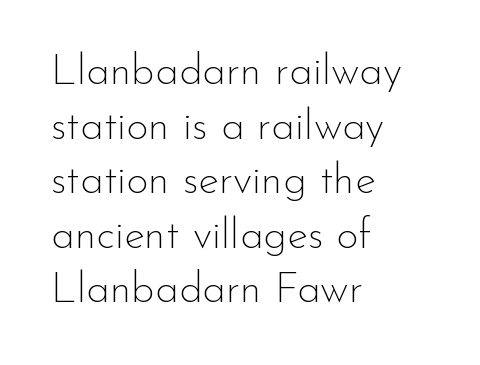
Weight: in the light-to-regular range. Think of a printed novel: that variable character pitch is what you see here. Successive baselines arrive at the customary interval. The paragraph has a hard left edge and a soft right edge. The tracking reads as untouched default to a designer's eye.
